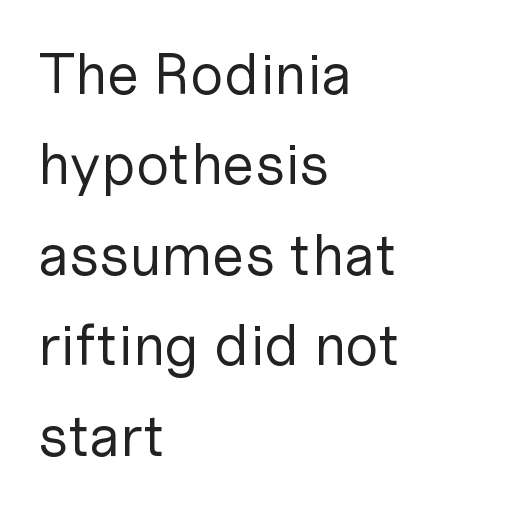
Q: Is the text bold? A: No.
Q: Is the text italic (slanted)? A: No, it is upright.
Q: Is the typeface a serif or a sans-serif typeface? A: Sans-serif.
Q: Is the text underlined? A: No.
Q: How is the paragraph aligned? A: Left-aligned.
Q: Is the spacing between letters normal or unusually wide? A: Normal.
Q: Is the spacing between lines tight, normal or loose? A: Normal.
Q: Width (condensed, normal, or wide)? A: Normal.
Q: Stroke contrast? A: Low.
Q: x-height? A: Medium.
Q: Monospaced? A: No.
